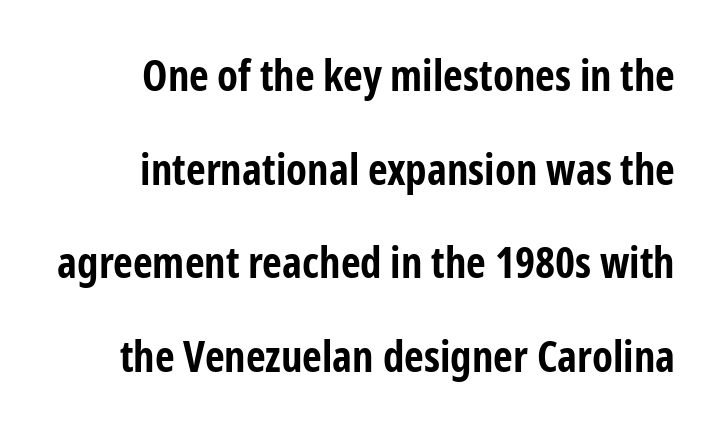
Every row of glyphs terminates at an identical x-position on the right. On the weight axis this lands at bold, roughly 700. Observe the ordinary spacing: letters are neighbours, not strangers. Baseline-to-baseline distance is far greater than the letter height.
